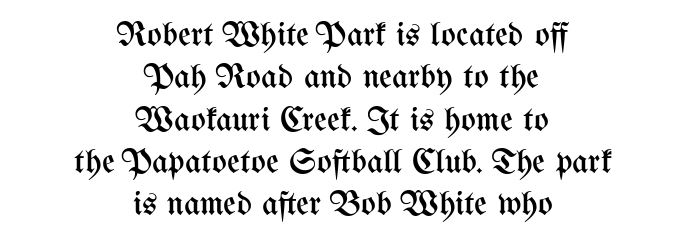
A typesetter would mark this as roman, not italic. Each line is balanced around a shared central axis. The rendering uses natural spacing where letterforms have individual widths. Quick note: underline off. On a weight scale, this lands at 450 or below. The letters sit at their default tracking, neither squeezed nor spread.
